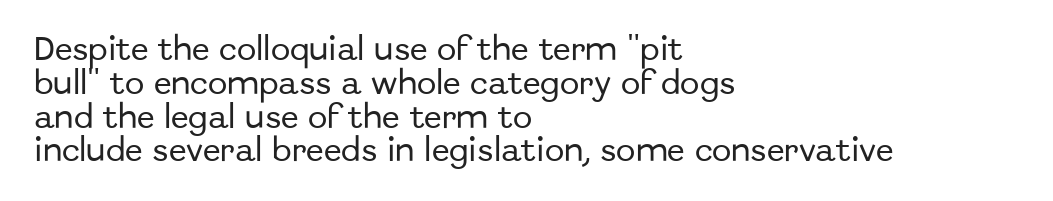
{"italic": "no", "underline": "no", "align": "left", "line_spacing": "normal", "line_spacing_ratio": 1.3, "letter_spacing": "normal", "letter_spacing_em": 0.0, "glyph_px": 26}
